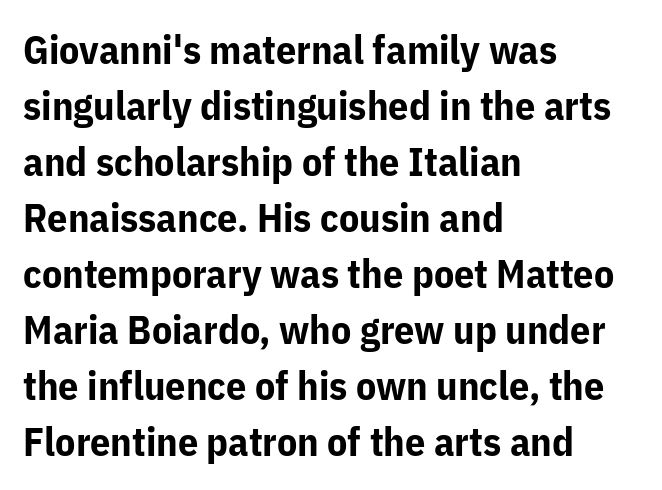
Honestly, the letter spacing is just normal — you wouldn't notice it. The font family rendered here belongs to the sans-serif group. The rendering uses natural spacing where letterforms have individual widths. When letters stand straight like this, we call the style roman or upright. Rule under the text: the space is simply empty. The text block is weighted toward the left margin, trailing off unevenly rightward.
